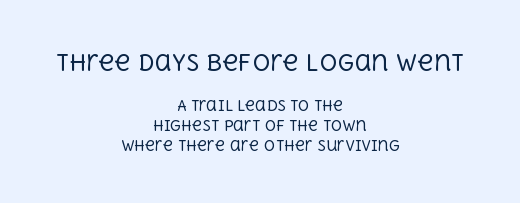
Q: Is the text bold? A: No.
Q: Is the text italic (slanted)? A: No, it is upright.
Q: Is the text underlined? A: No.
Q: How is the paragraph aligned? A: Centered.
Q: Is the spacing between letters normal or unusually wide? A: Normal.
Q: Is the spacing between lines tight, normal or loose? A: Normal.
Q: Which block of text is set in a larger size, the first (top) or the second (bottom)? A: The first (top) one.
